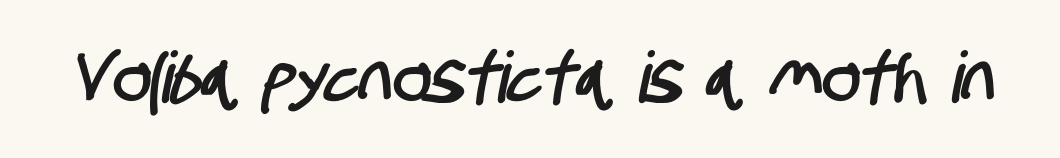
{"serif": "no", "width": "condensed", "stroke_contrast": "low", "x_height": "large", "monospaced": "no", "underline": "no", "letter_spacing": "normal", "letter_spacing_em": 0.0, "glyph_px": 71}
